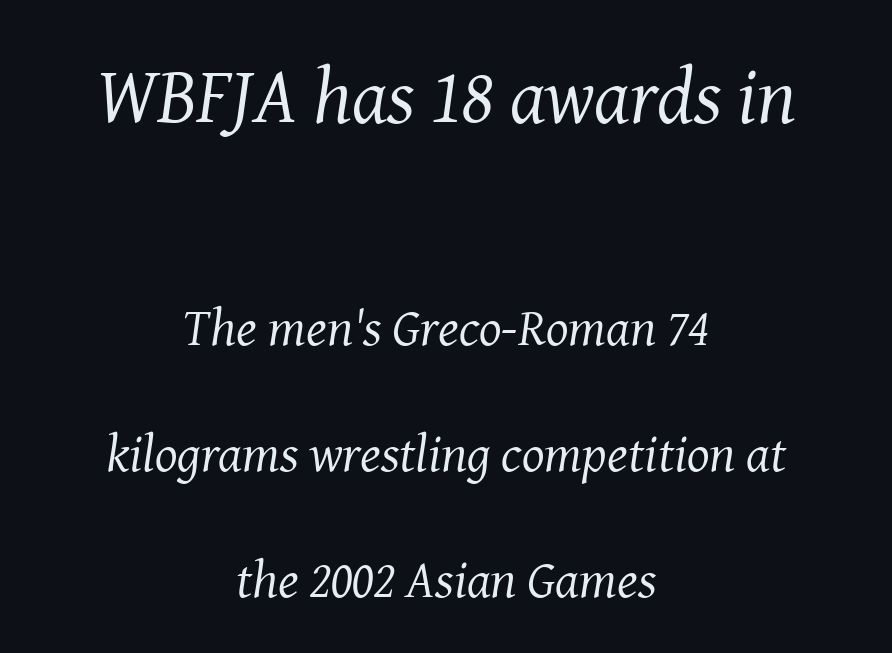
Q: Is the text bold? A: No.
Q: Is the text italic (slanted)? A: Yes, it leans right by about 8 degrees.
Q: Is the typeface a serif or a sans-serif typeface? A: Serif.
Q: Is the text underlined? A: No.
Q: How is the paragraph aligned? A: Centered.
Q: Is the spacing between letters normal or unusually wide? A: Normal.
Q: Is the spacing between lines tight, normal or loose? A: Loose.
Q: Which block of text is set in a larger size, the first (top) or the second (bottom)? A: The first (top) one.
Q: Width (condensed, normal, or wide)? A: Normal.
Q: Stroke contrast? A: Medium.
Q: x-height? A: Medium.
Q: Monospaced? A: No.
